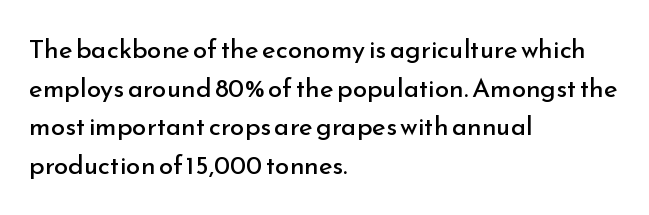
{"italic": "no", "bold": "no", "underline": "no", "align": "left", "line_spacing": "normal", "line_spacing_ratio": 1.49, "letter_spacing": "normal", "letter_spacing_em": 0.0, "glyph_px": 26}
